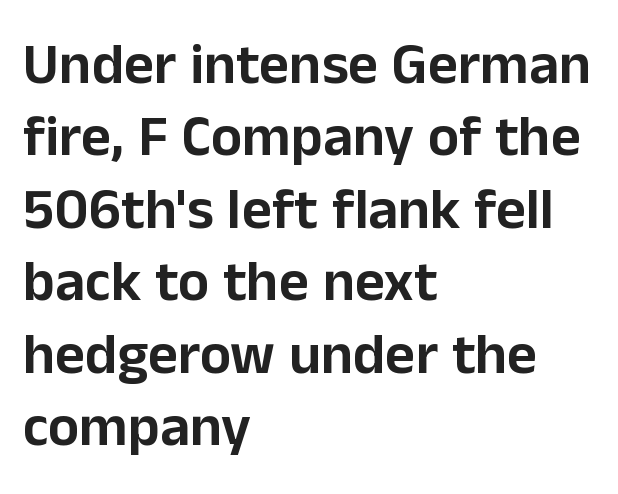
The image shows 58 px sans-serif type, upright; set left-aligned, normal line spacing (1.25x), normal letter spacing, not underlined; low stroke contrast and a medium x-height.
